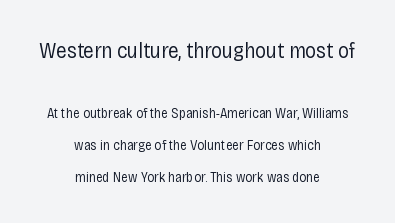
The image shows 22 px text type, upright; set centered, loose line spacing (2.26x), normal letter spacing, not underlined; the first (top) block is 1.57x larger.
